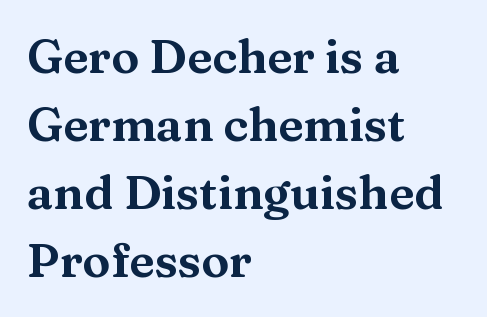
Q: Is the text italic (slanted)? A: No, it is upright.
Q: Is the typeface a serif or a sans-serif typeface? A: Serif.
Q: Is the text underlined? A: No.
Q: How is the paragraph aligned? A: Left-aligned.
Q: Is the spacing between letters normal or unusually wide? A: Normal.
Q: Is the spacing between lines tight, normal or loose? A: Normal.
Q: Width (condensed, normal, or wide)? A: Wide.
Q: Stroke contrast? A: Medium.
Q: x-height? A: Medium.
Q: Monospaced? A: No.
